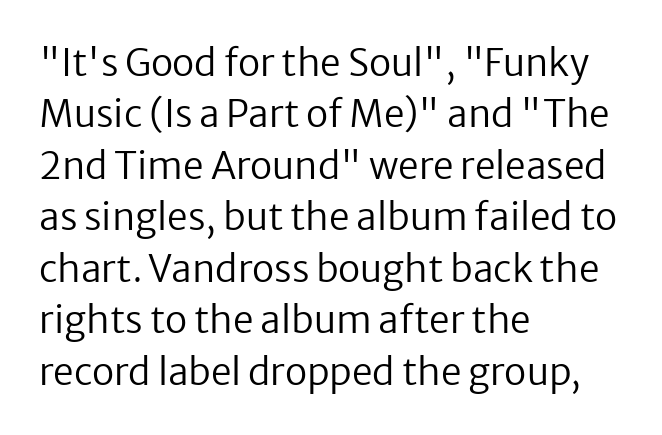
The image shows 37 px regular-weight sans-serif type, upright; set left-aligned, normal line spacing (1.39x), normal letter spacing, not underlined; low stroke contrast and a medium x-height.
